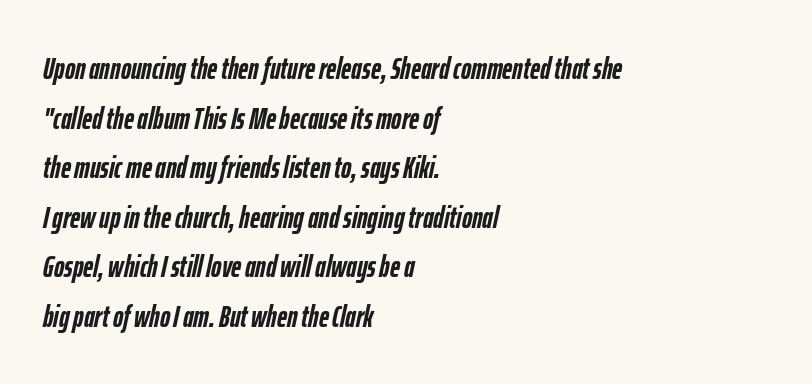
Each letter keeps its own natural width here, so spacing adapts to shape. Compared with ordinary roman type, these characters are visibly tilted. Compared with typical body copy, the letter spacing here is the same. Teacher's note: observe the even left margin — that is flush-left alignment. This is heavy type, rendered in bold. A normal amount of white space separates one row of letters from the next.
